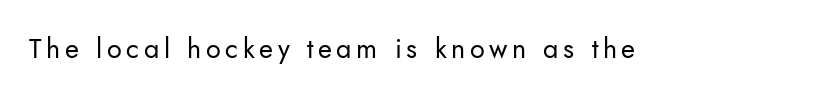
The image shows 27 px text type, upright; set not underlined.
